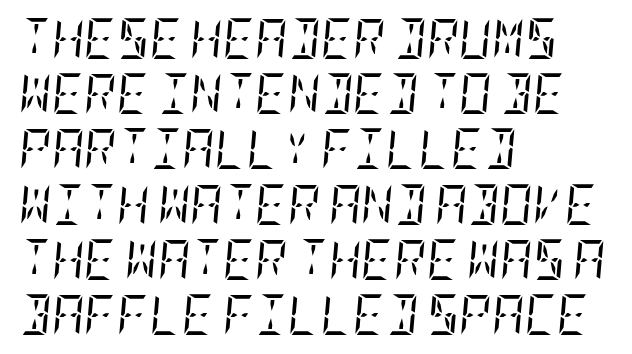
{"serif": "yes", "italic": "yes", "lean": "right", "slant_degrees": 5, "bold": "no", "weight": "regular", "width": "condensed", "stroke_contrast": "low", "x_height": "large", "underline": "no", "align": "left", "line_spacing": "normal", "line_spacing_ratio": 1.38, "letter_spacing": "normal", "letter_spacing_em": 0.0, "glyph_px": 40}
